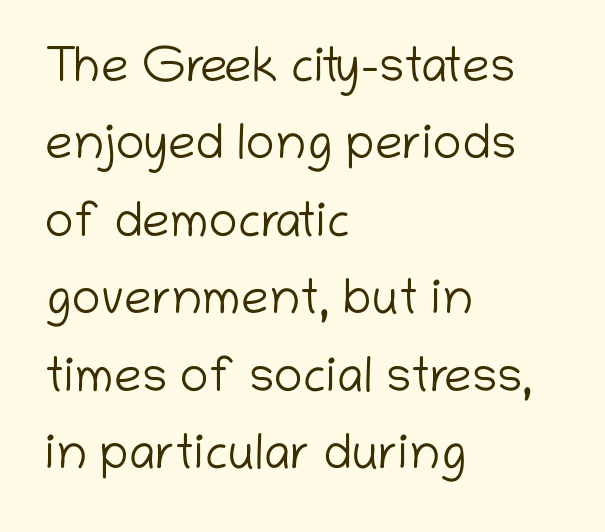
Q: Is the text bold? A: No.
Q: Is the text italic (slanted)? A: No, it is upright.
Q: Is the typeface a serif or a sans-serif typeface? A: Sans-serif.
Q: Is the text underlined? A: No.
Q: How is the paragraph aligned? A: Left-aligned.
Q: Is the spacing between letters normal or unusually wide? A: Normal.
Q: Is the spacing between lines tight, normal or loose? A: Normal.
Q: Width (condensed, normal, or wide)? A: Normal.
Q: Stroke contrast? A: Low.
Q: x-height? A: Medium.
Q: Monospaced? A: No.
